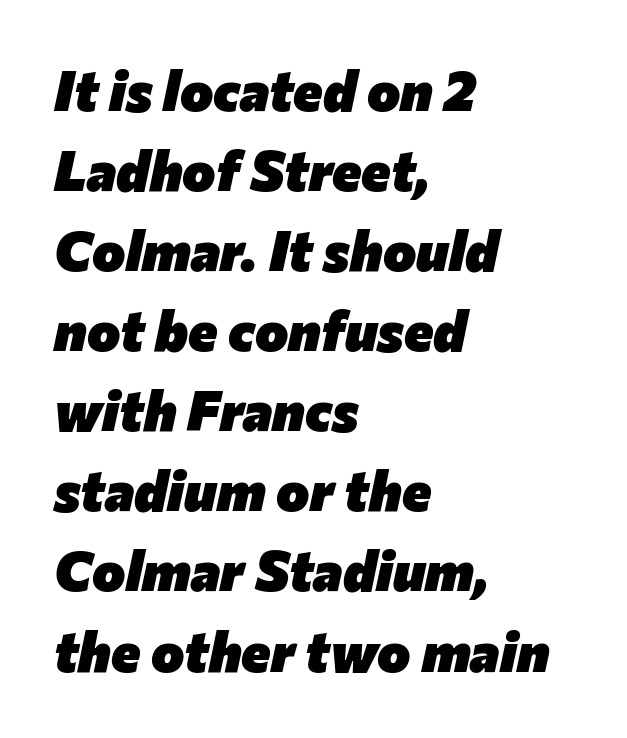
Line starts are locked; line ends wander. Think of a printed novel: that variable character pitch is what you see here. If you drew a line through each stem, it would be angled. Emphasis by weight is at full strength: bold. Beneath every word, the page is bare.
